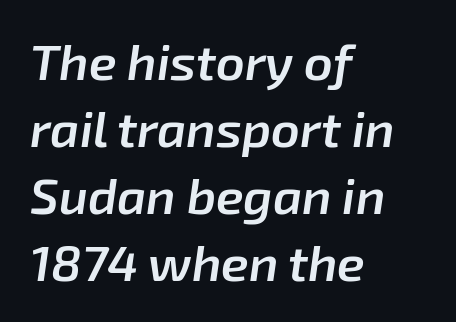
Q: Is the text bold? A: Semi-bold.
Q: Is the text italic (slanted)? A: Yes, it leans right by about 8 degrees.
Q: Is the text underlined? A: No.
Q: How is the paragraph aligned? A: Left-aligned.
Q: Is the spacing between letters normal or unusually wide? A: Normal.
Q: Is the spacing between lines tight, normal or loose? A: Normal.
Q: Width (condensed, normal, or wide)? A: Normal.
Q: Stroke contrast? A: Low.
Q: x-height? A: Medium.
Q: Monospaced? A: No.
